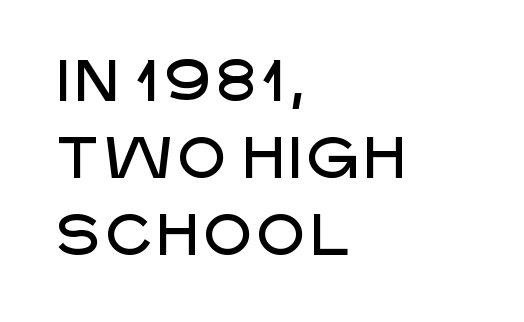
Q: Is the text italic (slanted)? A: No, it is upright.
Q: Is the typeface a serif or a sans-serif typeface? A: Sans-serif.
Q: Is the text underlined? A: No.
Q: How is the paragraph aligned? A: Left-aligned.
Q: Is the spacing between letters normal or unusually wide? A: Normal.
Q: Is the spacing between lines tight, normal or loose? A: Normal.
Q: Width (condensed, normal, or wide)? A: Normal.
Q: Stroke contrast? A: Low.
Q: x-height? A: Large.
Q: Monospaced? A: No.
